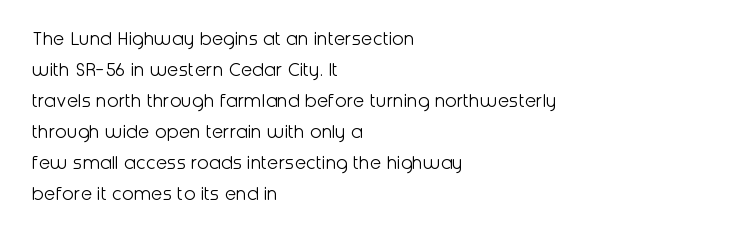
{"italic": "no", "bold": "no", "underline": "no", "align": "left", "line_spacing": "normal", "line_spacing_ratio": 1.48, "letter_spacing": "normal", "letter_spacing_em": 0.0, "glyph_px": 21}
